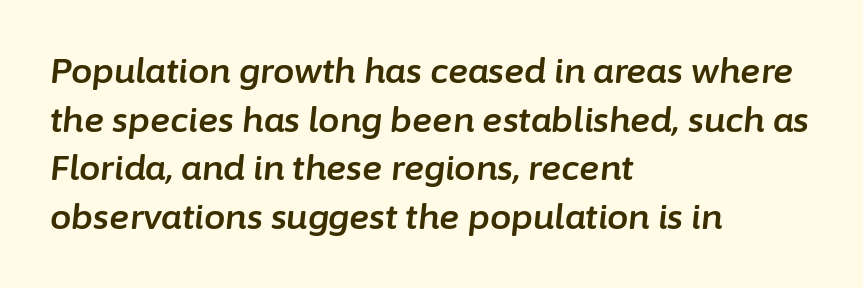
The image shows 34 px text type, italic (leaning right); set left-aligned, normal line spacing (1.43x), normal letter spacing, not underlined; low stroke contrast and a medium x-height.
